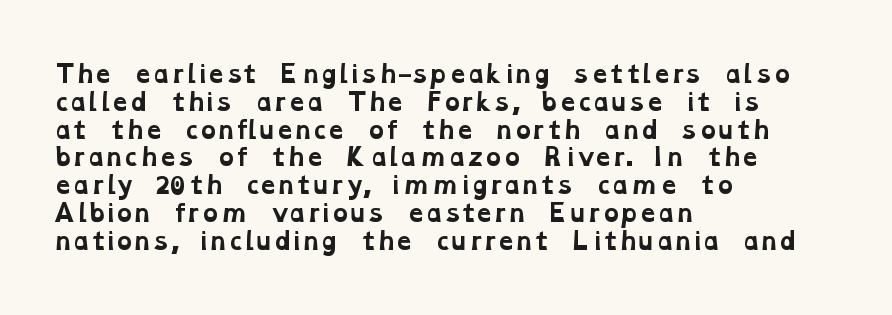
Q: Is the text bold? A: Yes.
Q: Is the text underlined? A: No.
Q: How is the paragraph aligned? A: Left-aligned.
Q: Is the spacing between letters normal or unusually wide? A: Normal.
